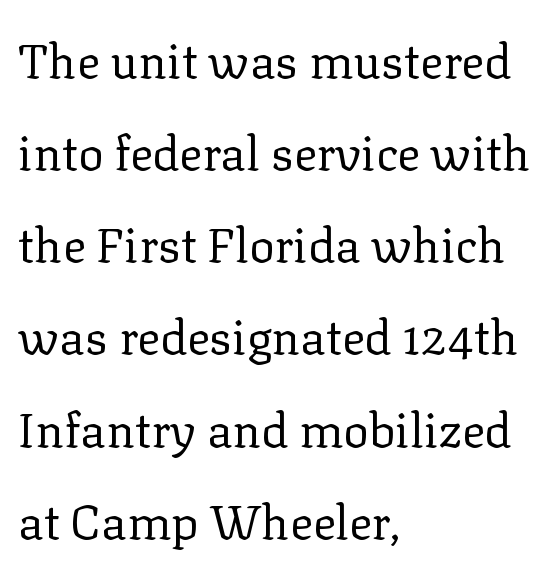
{"serif": "yes", "italic": "no", "bold": "no", "weight": "regular", "width": "normal", "stroke_contrast": "low", "x_height": "medium", "monospaced": "no", "underline": "no", "align": "left", "line_spacing": "loose", "line_spacing_ratio": 1.92, "letter_spacing": "normal", "letter_spacing_em": 0.0, "glyph_px": 48}
